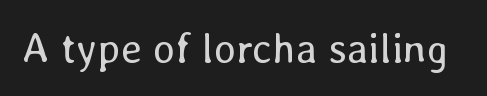
Rendered with straight, roman letterforms. Nobody touched the tracking dial on this one. The words here are not underlined. No extra ink here — the face is not bold.
